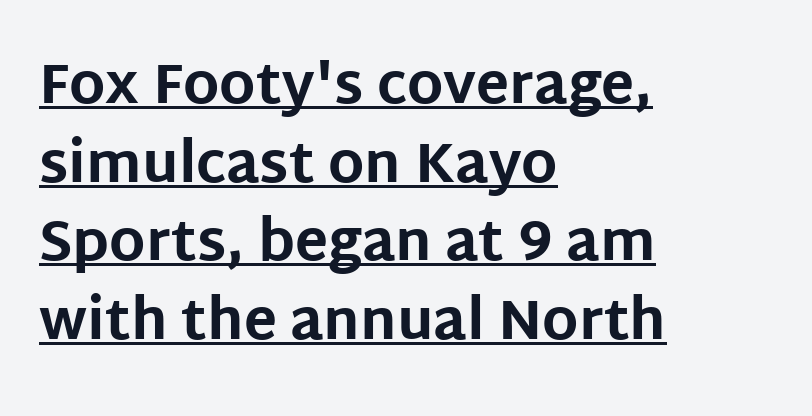
Observe the absence of serifs on each vertical stroke in this sample. The letters sit at their default tracking, neither squeezed nor spread. Varying glyph widths throughout — classic text-font behaviour. Horizontal bands of white between lines are of average thickness. In terms of posture, this sample is upright.
